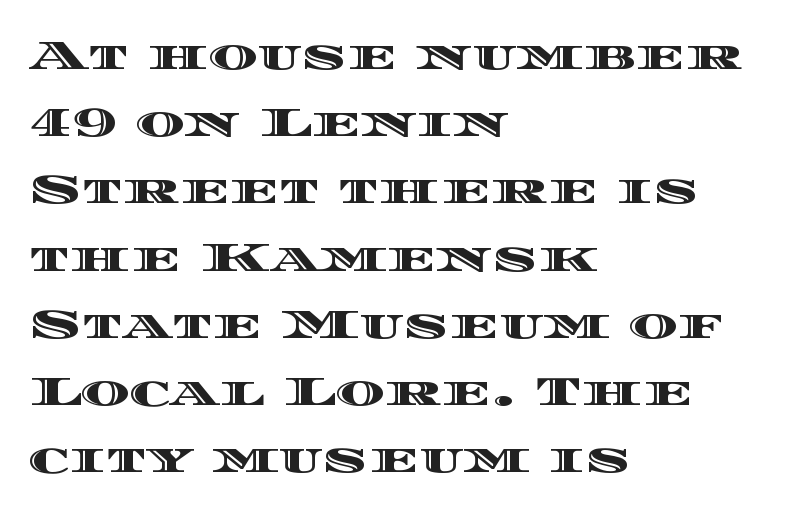
The image shows 42 px wide type, upright; set left-aligned, normal line spacing (1.6x), normal letter spacing, not underlined; a large x-height.
